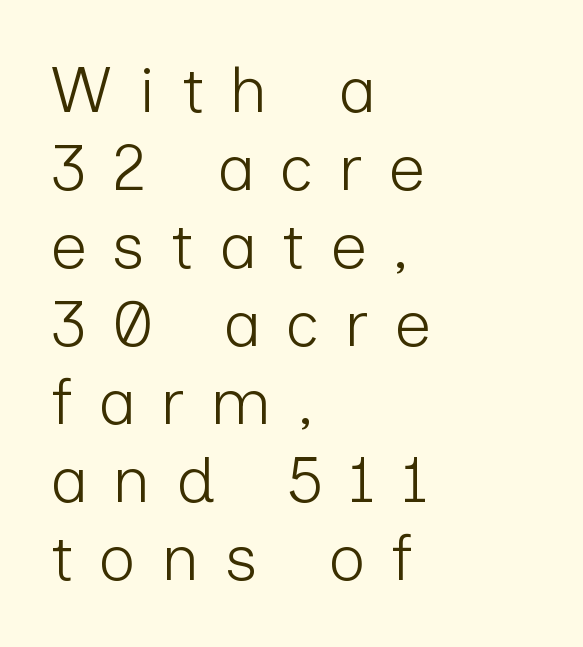
The image shows 65 px light sans-serif type, upright; set left-aligned, line spacing 1.2x, unusually wide letter spacing (+0.39 em), not underlined; low stroke contrast and a medium x-height.
